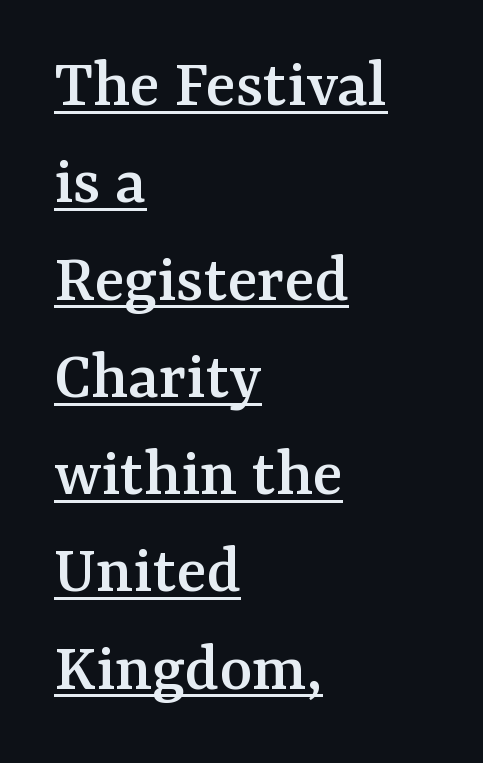
The image shows 70 px serif type, upright; set left-aligned, normal line spacing (1.39x), normal letter spacing, underlined; medium stroke contrast and a medium x-height.
